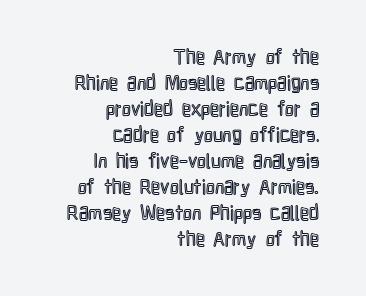
Q: Is the text italic (slanted)? A: No, it is upright.
Q: Is the text underlined? A: No.
Q: How is the paragraph aligned? A: Right-aligned.
Q: Is the spacing between letters normal or unusually wide? A: Normal.
Q: Is the spacing between lines tight, normal or loose? A: Normal.
